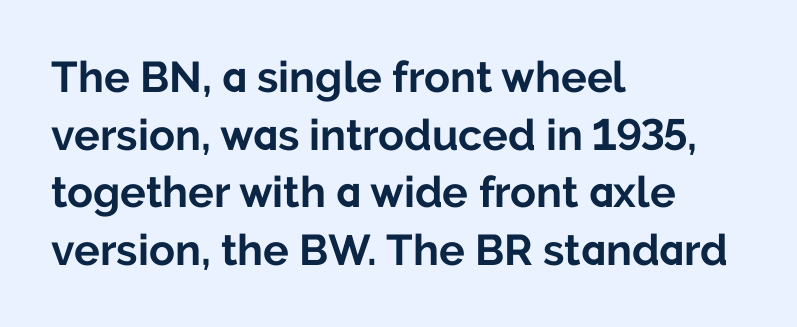
{"serif": "no", "italic": "no", "bold": "yes", "weight": "bold", "width": "normal", "stroke_contrast": "low", "x_height": "medium", "monospaced": "no", "underline": "no", "align": "left", "line_spacing": "normal", "line_spacing_ratio": 1.34, "letter_spacing": "normal", "letter_spacing_em": 0.0, "glyph_px": 43}
